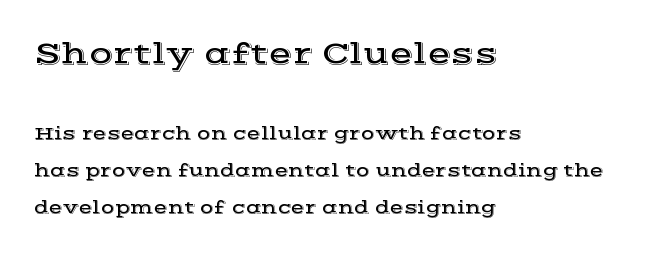
{"serif": "yes", "italic": "no", "width": "wide", "x_height": "medium", "monospaced": "no", "underline": "no", "align": "left", "line_spacing": "loose", "line_spacing_ratio": 2.05, "letter_spacing": "normal", "letter_spacing_em": 0.0, "larger_block": "first", "size_ratio": 1.72, "glyph_px": 31}
